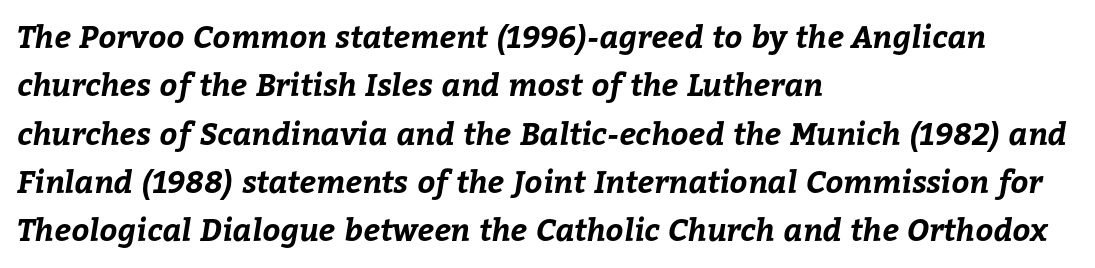
{"bold": "yes", "weight": "bold", "width": "normal", "stroke_contrast": "low", "x_height": "medium", "monospaced": "no", "underline": "no", "align": "left", "line_spacing": "normal", "line_spacing_ratio": 1.56, "letter_spacing": "normal", "letter_spacing_em": 0.0, "glyph_px": 31}
